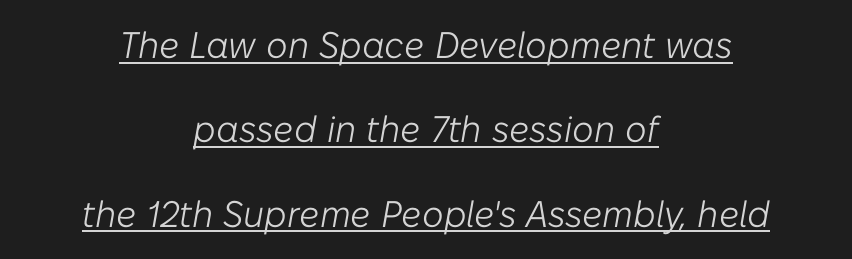
Layout note: lines centered. Observe the lean: these are italic letterforms. Students, observe: this is what heavily led, spacious text looks like. These glyphs show unthickened strokes, regular width or finer. Honestly, the letter spacing is just normal — you wouldn't notice it.
